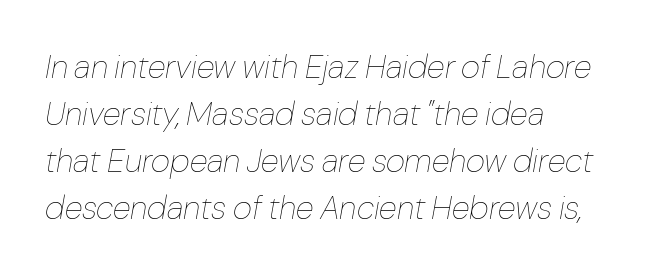
No letter is thick-stroked: the sample isn't bold. The line-height multiplier appears to be the usual default. Unmarked baselines from the first word to the last. Every row of glyphs begins at an identical x-position on the left.
